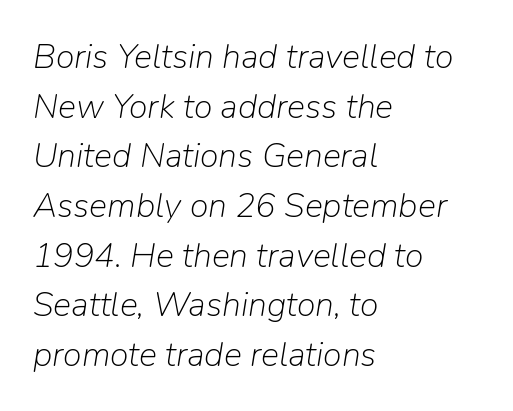
Style check: oblique. This rendering features lettering with no underline. Teacher's note: observe the even left margin — that is flush-left alignment. The tracking reads as untouched default to a designer's eye. Each stroke keeps to a modest, everyday thickness or less. Think of a printed novel: that variable character pitch is what you see here.
